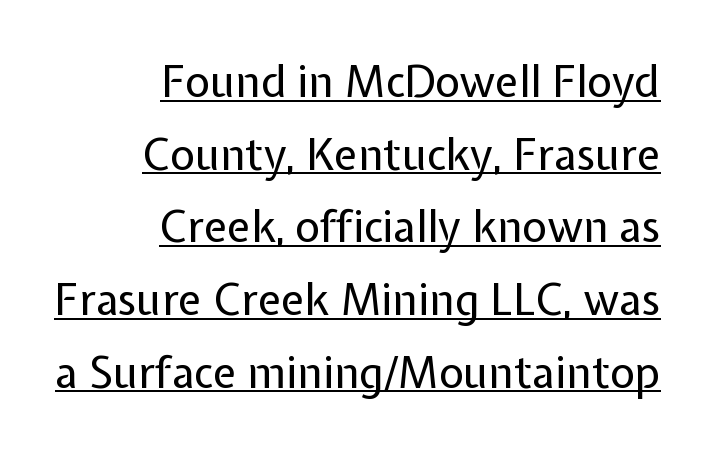
Q: Is the text bold? A: No.
Q: Is the text italic (slanted)? A: No, it is upright.
Q: Is the typeface a serif or a sans-serif typeface? A: Sans-serif.
Q: Is the text underlined? A: Yes.
Q: How is the paragraph aligned? A: Right-aligned.
Q: Is the spacing between letters normal or unusually wide? A: Normal.
Q: Is the spacing between lines tight, normal or loose? A: Normal.
Q: Width (condensed, normal, or wide)? A: Normal.
Q: Stroke contrast? A: Low.
Q: x-height? A: Medium.
Q: Monospaced? A: No.
